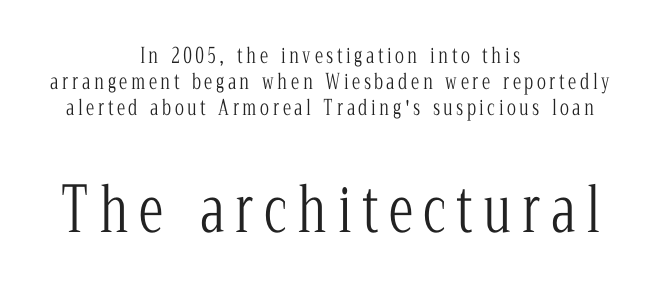
Q: Is the text bold? A: No.
Q: Is the text italic (slanted)? A: No, it is upright.
Q: Is the typeface a serif or a sans-serif typeface? A: Serif.
Q: Is the text underlined? A: No.
Q: How is the paragraph aligned? A: Centered.
Q: Is the spacing between lines tight, normal or loose? A: Normal.
Q: Which block of text is set in a larger size, the first (top) or the second (bottom)? A: The second (bottom) one.
Q: Width (condensed, normal, or wide)? A: Condensed.
Q: Stroke contrast? A: Low.
Q: x-height? A: Medium.
Q: Monospaced? A: No.
